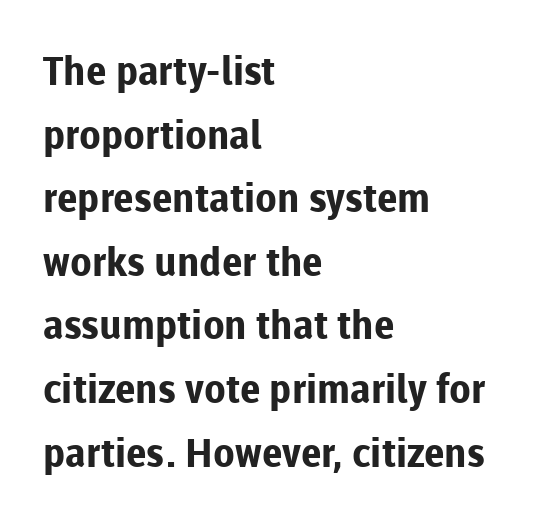
Q: Is the text bold? A: Yes.
Q: Is the text italic (slanted)? A: No, it is upright.
Q: Is the typeface a serif or a sans-serif typeface? A: Sans-serif.
Q: Is the text underlined? A: No.
Q: How is the paragraph aligned? A: Left-aligned.
Q: Is the spacing between letters normal or unusually wide? A: Normal.
Q: Is the spacing between lines tight, normal or loose? A: Normal.
Q: Width (condensed, normal, or wide)? A: Normal.
Q: Stroke contrast? A: Low.
Q: x-height? A: Medium.
Q: Monospaced? A: No.
